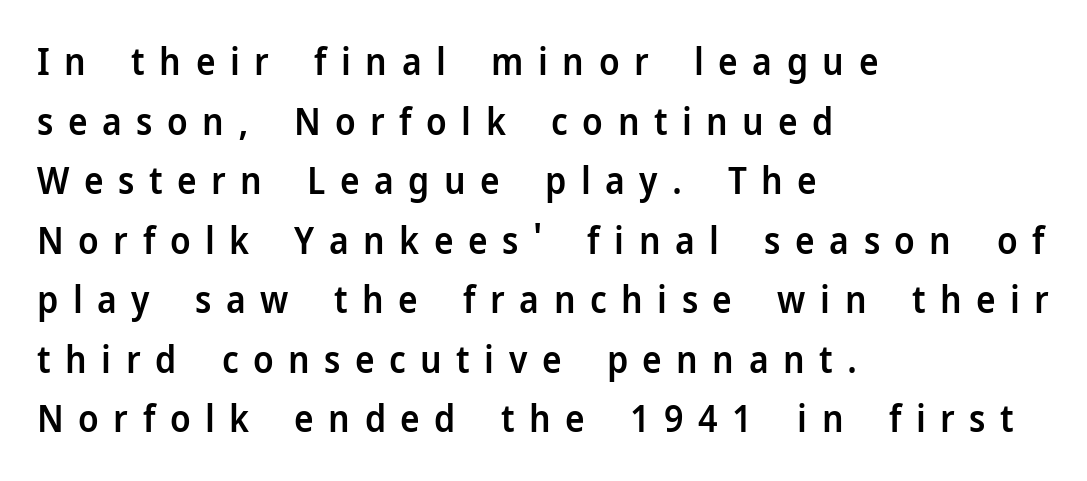
{"serif": "no", "italic": "no", "bold": "semi", "weight": "semibold", "width": "normal", "stroke_contrast": "low", "x_height": "medium", "monospaced": "no", "underline": "no", "align": "left", "line_spacing": "normal", "line_spacing_ratio": 1.61, "letter_spacing": "wide", "letter_spacing_em": 0.39, "glyph_px": 37}
